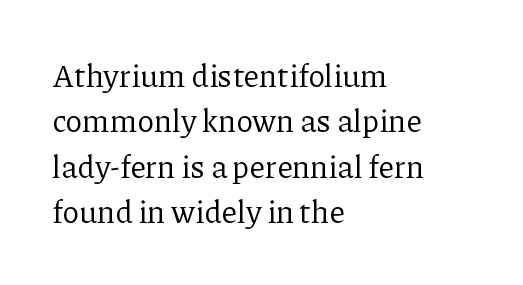
Q: Is the text bold? A: No.
Q: Is the text italic (slanted)? A: No, it is upright.
Q: Is the typeface a serif or a sans-serif typeface? A: Serif.
Q: Is the text underlined? A: No.
Q: How is the paragraph aligned? A: Left-aligned.
Q: Is the spacing between letters normal or unusually wide? A: Normal.
Q: Is the spacing between lines tight, normal or loose? A: Normal.
Q: Width (condensed, normal, or wide)? A: Normal.
Q: Stroke contrast? A: Low.
Q: x-height? A: Medium.
Q: Monospaced? A: No.
